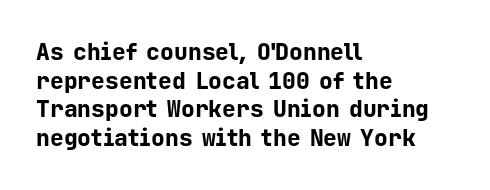
{"italic": "no", "bold": "yes", "underline": "no", "align": "left", "line_spacing": "normal", "line_spacing_ratio": 1.25, "letter_spacing": "normal", "letter_spacing_em": 0.0, "glyph_px": 23}
